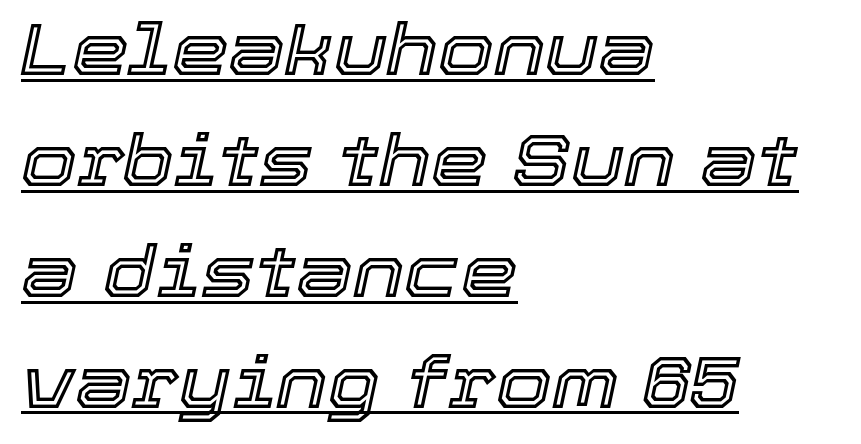
{"italic": "yes", "lean": "right", "slant_degrees": 12, "width": "normal", "x_height": "medium", "monospaced": "no", "underline": "yes", "align": "left", "line_spacing": "normal", "line_spacing_ratio": 1.54, "letter_spacing": "normal", "letter_spacing_em": 0.0, "glyph_px": 72}
